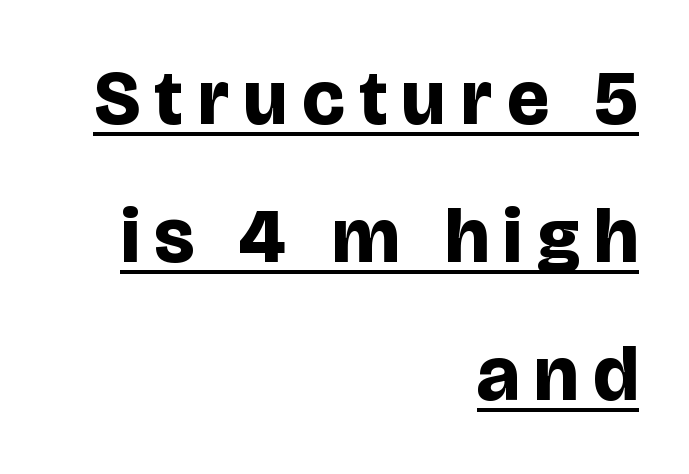
{"serif": "no", "italic": "no", "bold": "yes", "weight": "bold", "width": "normal", "stroke_contrast": "low", "x_height": "large", "monospaced": "no", "underline": "yes", "align": "right", "line_spacing_ratio": 1.77, "glyph_px": 78}
